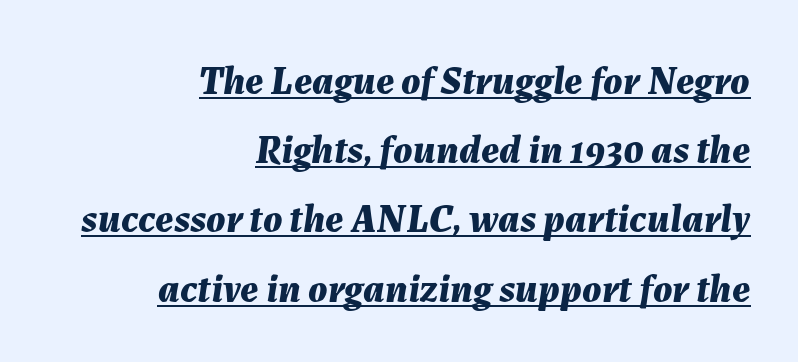
The image shows 40 px bold type, italic (leaning right); set right-aligned, line spacing 1.73x, normal letter spacing, underlined; medium stroke contrast and a medium x-height.
